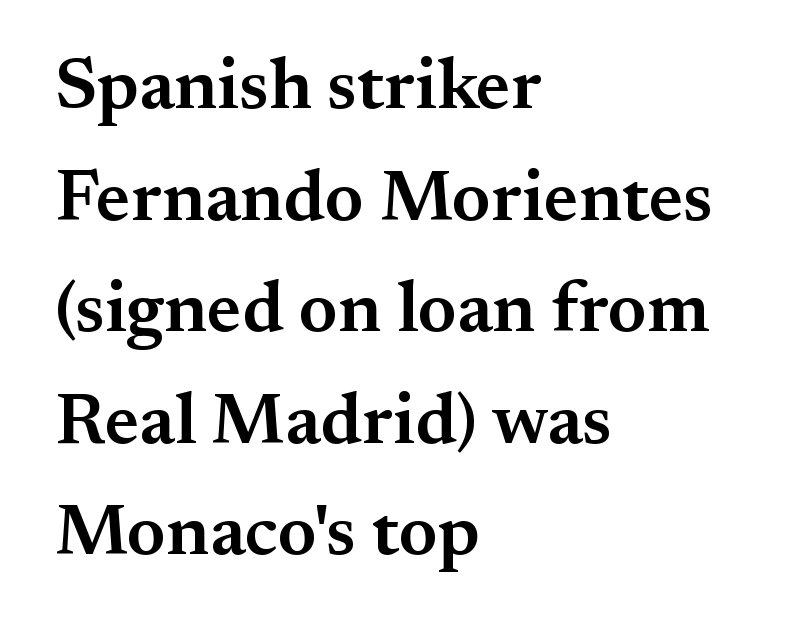
The image shows 72 px semibold serif type, upright; set left-aligned, normal line spacing (1.55x), normal letter spacing, not underlined; medium stroke contrast and a small x-height.
